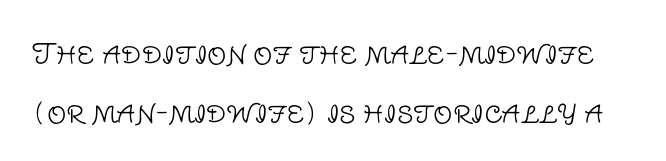
{"bold": "no", "underline": "no", "line_spacing": "loose", "line_spacing_ratio": 2.18, "letter_spacing": "normal", "letter_spacing_em": 0.0, "glyph_px": 27}
